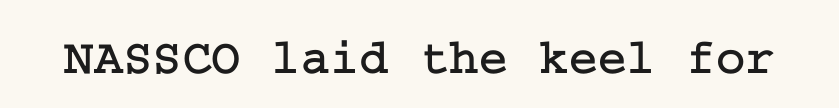
Q: Is the text italic (slanted)? A: No, it is upright.
Q: Is the typeface a serif or a sans-serif typeface? A: Serif.
Q: Is the text underlined? A: No.
Q: Is the spacing between letters normal or unusually wide? A: Normal.
Q: Width (condensed, normal, or wide)? A: Normal.
Q: Stroke contrast? A: Low.
Q: x-height? A: Medium.
